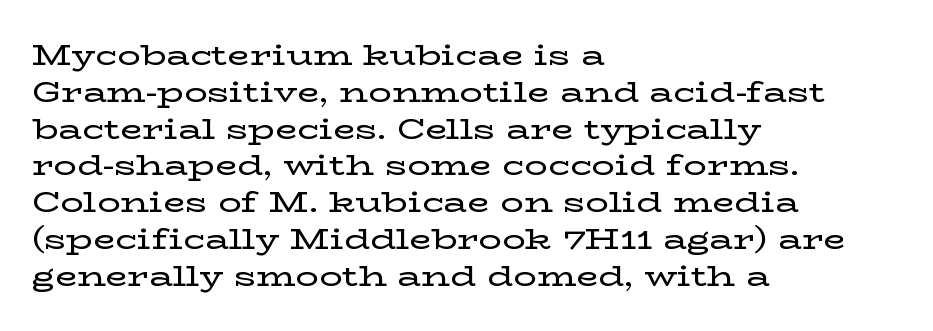
{"serif": "yes", "italic": "no", "width": "wide", "stroke_contrast": "low", "x_height": "medium", "monospaced": "no", "underline": "no", "align": "left", "line_spacing": "normal", "line_spacing_ratio": 1.27, "letter_spacing": "normal", "letter_spacing_em": 0.0, "glyph_px": 29}
